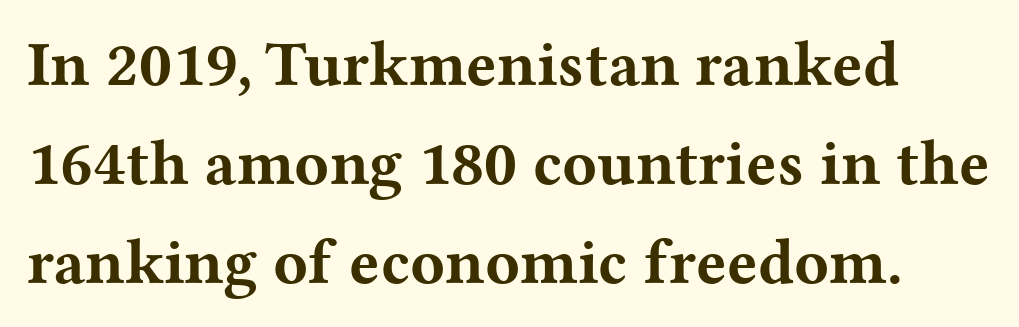
Descender tails drop into unmarked territory. Varying glyph widths throughout — classic text-font behaviour. Note: serifs present on the glyphs. This rendering leaves character spacing at its baseline value.
